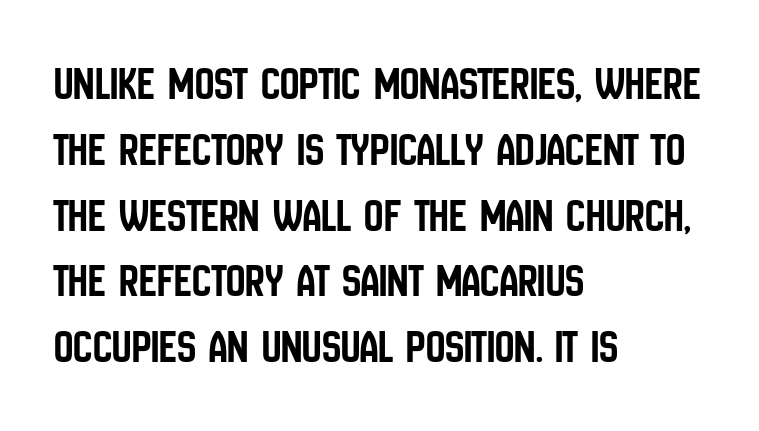
Ascenders rise straight up at ninety degrees. Line spacing here is normal. The face used here is a sans, in the tradition of grotesques and geometrics. Default kerning and tracking; the words read as compact shapes. In CSS terms this would be text-align: left. Has an underline been added? It has not.
